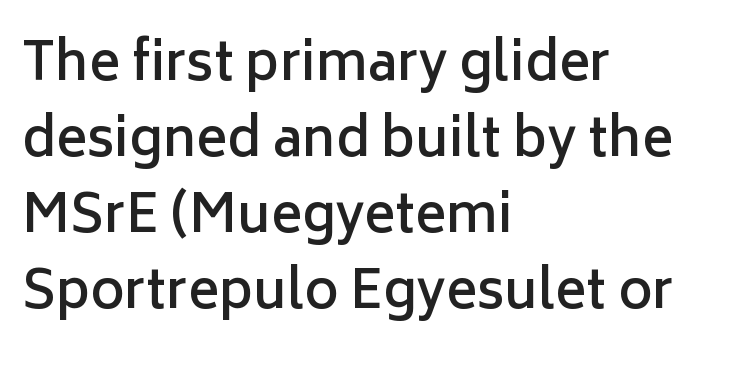
Q: Is the text bold? A: Semi-bold.
Q: Is the text italic (slanted)? A: No, it is upright.
Q: Is the typeface a serif or a sans-serif typeface? A: Sans-serif.
Q: Is the text underlined? A: No.
Q: How is the paragraph aligned? A: Left-aligned.
Q: Is the spacing between letters normal or unusually wide? A: Normal.
Q: Is the spacing between lines tight, normal or loose? A: Normal.
Q: Width (condensed, normal, or wide)? A: Normal.
Q: Stroke contrast? A: Low.
Q: x-height? A: Medium.
Q: Monospaced? A: No.
